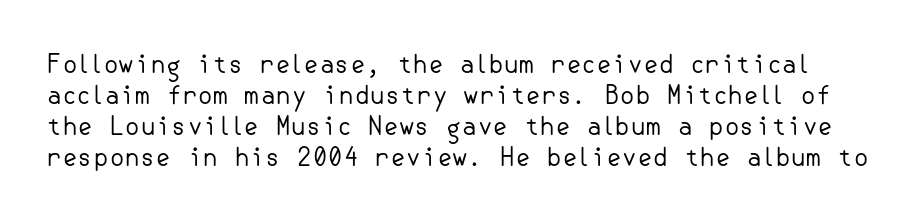
The image shows 25 px text type, upright; set line spacing 1.24x, normal letter spacing, not underlined.
